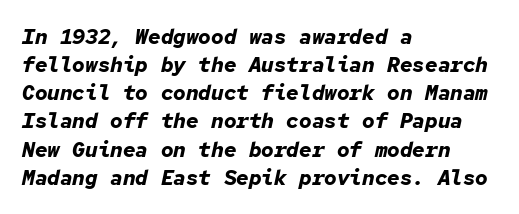
The paragraph has a hard left edge and a soft right edge. This rendering leaves character spacing at its baseline value. Bare-footed words on every line. A typesetter would call this leading conventional body-copy spacing. As a designer I'd log this as weight 700, bold.
